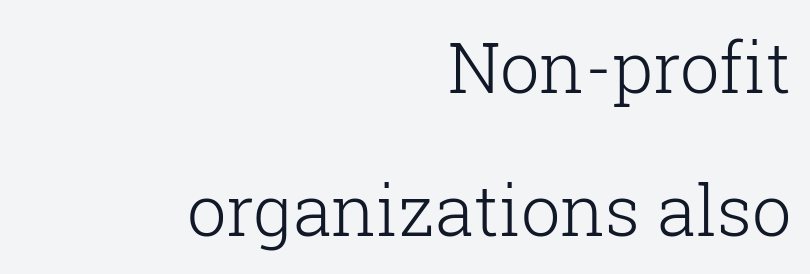
{"serif": "yes", "italic": "no", "bold": "no", "weight": "light", "width": "normal", "stroke_contrast": "low", "x_height": "medium", "monospaced": "no", "underline": "no", "align": "right", "line_spacing": "loose", "line_spacing_ratio": 2.04, "letter_spacing": "normal", "letter_spacing_em": 0.0, "glyph_px": 70}
